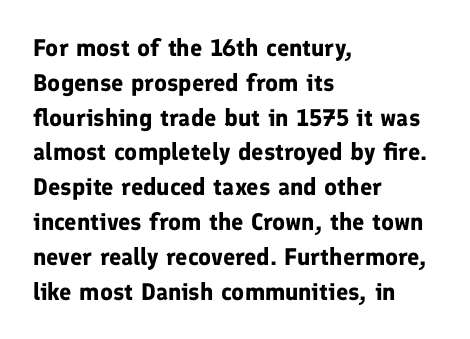
{"italic": "no", "bold": "yes", "underline": "no", "align": "left", "line_spacing": "normal", "line_spacing_ratio": 1.45, "letter_spacing": "normal", "letter_spacing_em": 0.0, "glyph_px": 24}
